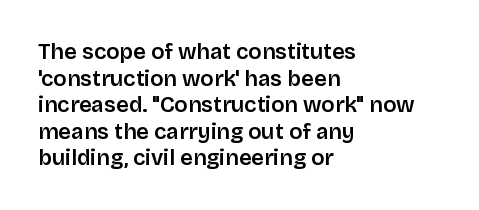
The image shows 22 px text type, upright; set left-aligned, line spacing 1.21x, normal letter spacing, not underlined.
